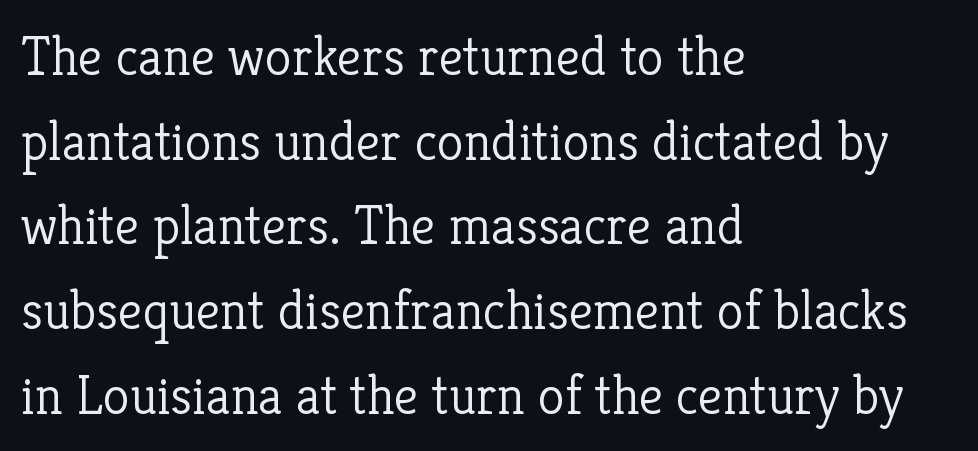
The image shows 55 px light serif type, upright; set left-aligned, normal line spacing (1.54x), normal letter spacing, not underlined; low stroke contrast and a medium x-height.
